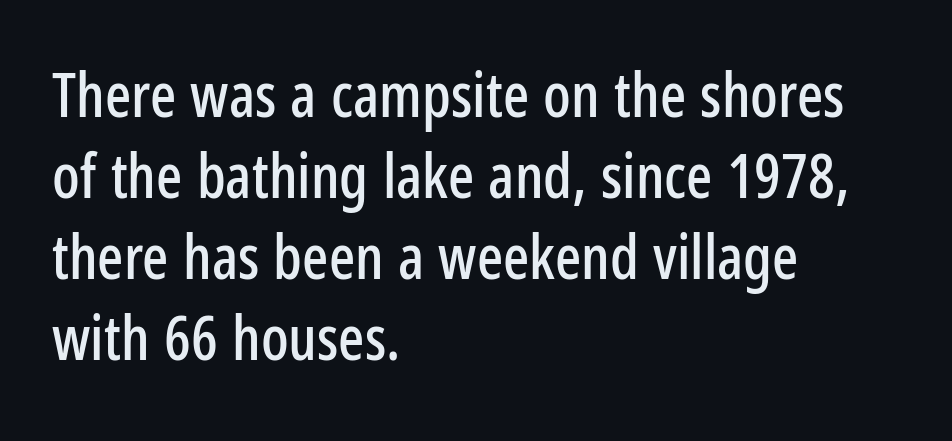
Every stem runs plumb, perpendicular to the baseline. How would I describe the line gaps? Plain and ordinary. Quick note: underline off. Proportional: the letters do not fall into vertical columns.
